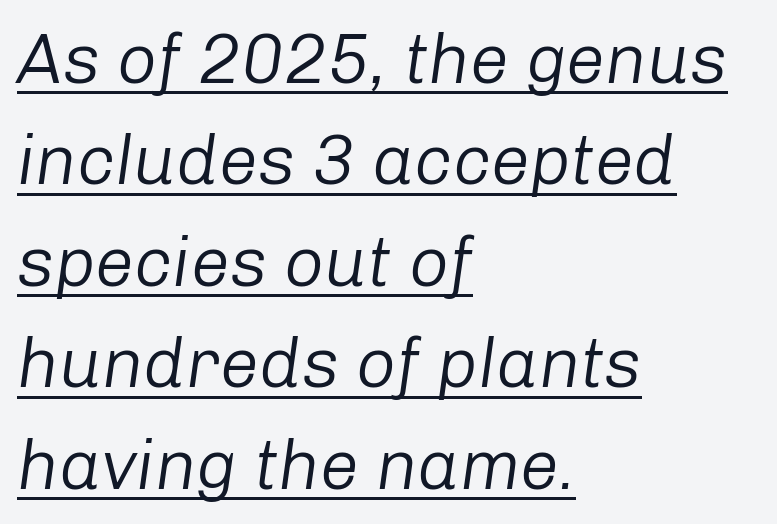
Underline: present. The tracking reads as untouched default to a designer's eye. Notice how the stems are inclined rather than vertical — that's the hallmark of italics. Line beginnings align vertically; line endings do not. Spacing verdict: proportional, widths tailored to each character.
